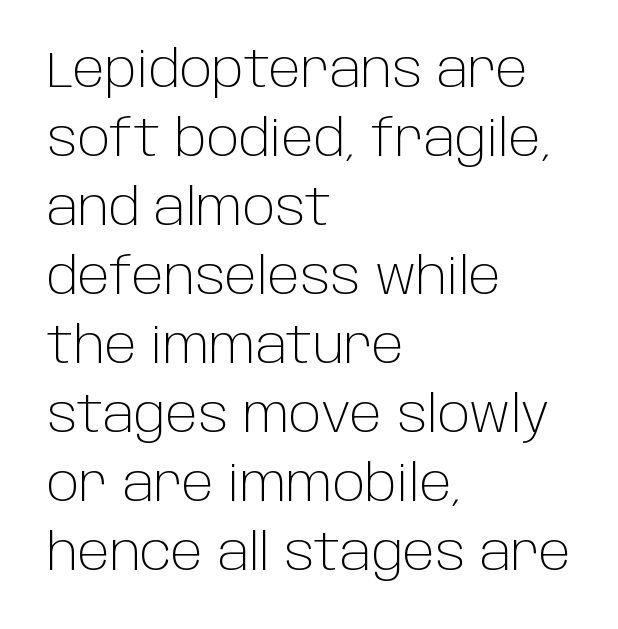
Q: Is the text bold? A: No.
Q: Is the text italic (slanted)? A: No, it is upright.
Q: Is the typeface a serif or a sans-serif typeface? A: Sans-serif.
Q: Is the text underlined? A: No.
Q: How is the paragraph aligned? A: Left-aligned.
Q: Is the spacing between letters normal or unusually wide? A: Normal.
Q: Is the spacing between lines tight, normal or loose? A: Normal.
Q: Width (condensed, normal, or wide)? A: Normal.
Q: Stroke contrast? A: Low.
Q: x-height? A: Large.
Q: Monospaced? A: No.
